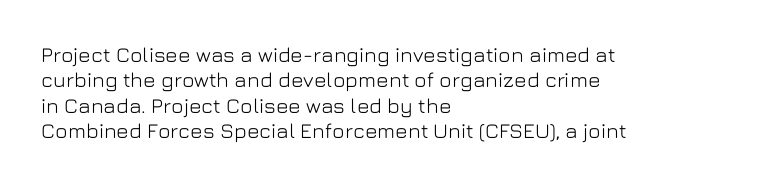
Q: Is the text italic (slanted)? A: No, it is upright.
Q: Is the text underlined? A: No.
Q: How is the paragraph aligned? A: Left-aligned.
Q: Is the spacing between letters normal or unusually wide? A: Normal.
